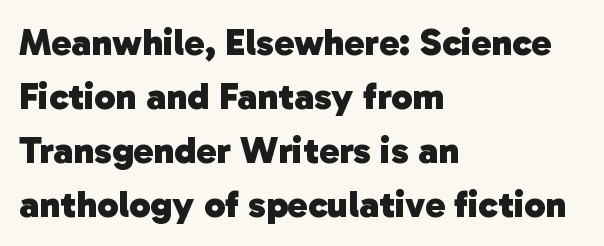
The image shows 38 px heavy sans-serif type; set left-aligned, normal line spacing (1.42x), normal letter spacing, not underlined; low stroke contrast and a medium x-height.
